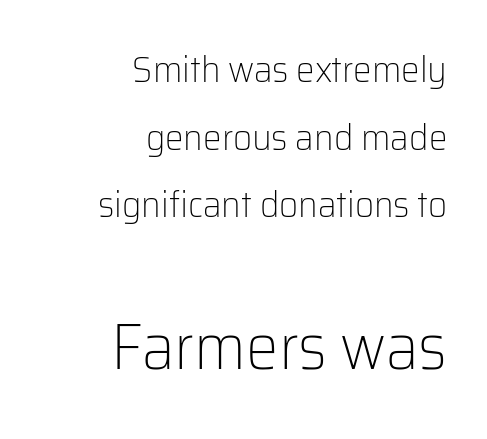
Q: Is the text bold? A: No.
Q: Is the text italic (slanted)? A: No, it is upright.
Q: Is the typeface a serif or a sans-serif typeface? A: Sans-serif.
Q: Is the text underlined? A: No.
Q: How is the paragraph aligned? A: Right-aligned.
Q: Is the spacing between letters normal or unusually wide? A: Normal.
Q: Which block of text is set in a larger size, the first (top) or the second (bottom)? A: The second (bottom) one.
Q: Width (condensed, normal, or wide)? A: Normal.
Q: Stroke contrast? A: Low.
Q: x-height? A: Medium.
Q: Monospaced? A: No.
